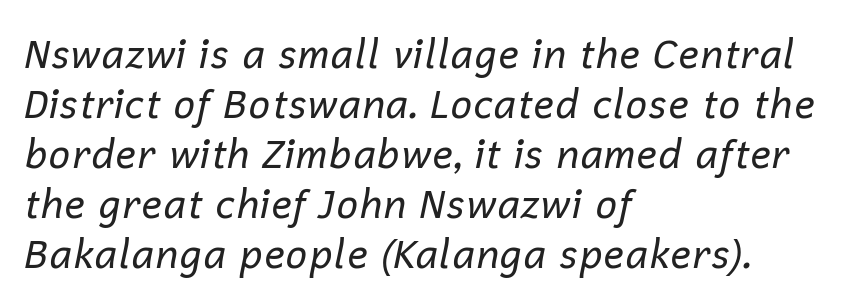
{"italic": "yes", "lean": "right", "slant_degrees": 12, "bold": "no", "weight": "regular", "width": "normal", "stroke_contrast": "low", "x_height": "medium", "monospaced": "no", "underline": "no", "align": "left", "line_spacing": "normal", "line_spacing_ratio": 1.28, "letter_spacing": "normal", "letter_spacing_em": 0.0, "glyph_px": 39}
